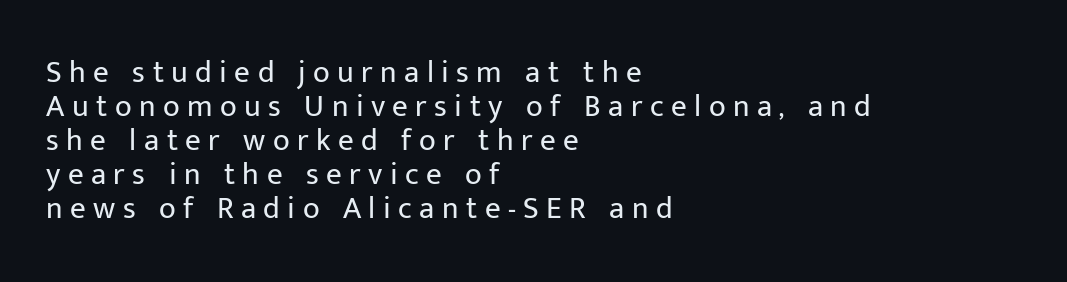
Anything drawn beneath the words? Only blank space. Counters stay open thanks to moderate or lighter strokes. This sample uses an upright cut, with every glyph sitting square on the baseline. These lines are set flush left with a ragged right edge. In terms of letterform style, serifs are entirely absent.
